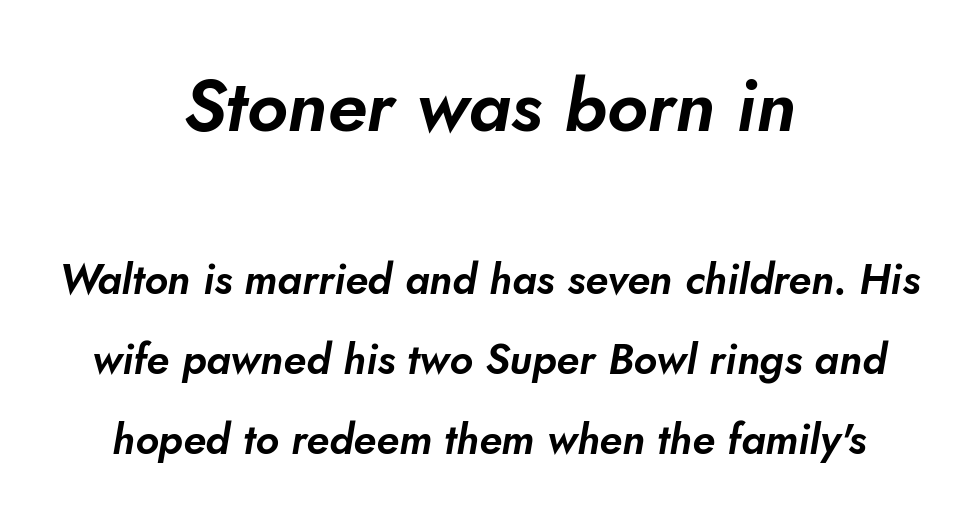
The image shows 73 px sans-serif type; set centered, loose line spacing (1.9x), normal letter spacing, not underlined; the first (top) block is 1.74x larger; low stroke contrast and a small x-height.
